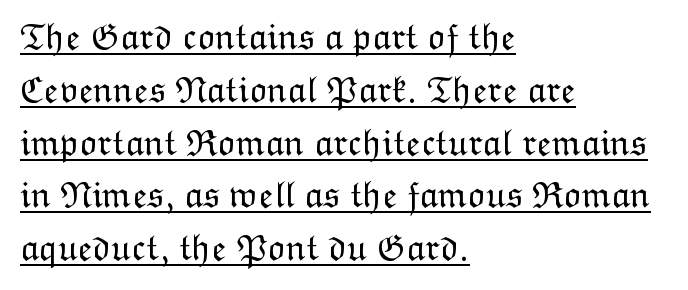
{"italic": "no", "bold": "no", "weight": "light", "width": "normal", "stroke_contrast": "low", "x_height": "medium", "monospaced": "no", "underline": "yes", "align": "left", "line_spacing": "normal", "line_spacing_ratio": 1.39, "letter_spacing": "normal", "letter_spacing_em": 0.0, "glyph_px": 38}
